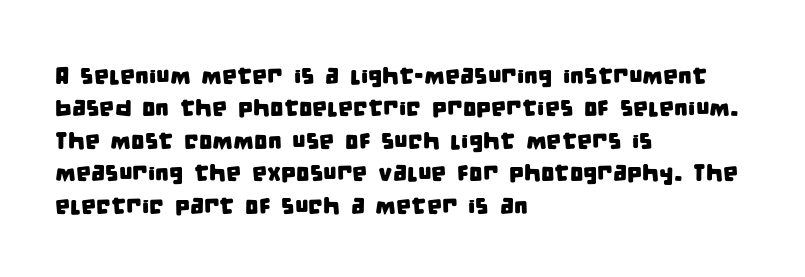
{"underline": "no", "align": "left", "line_spacing": "normal", "line_spacing_ratio": 1.35, "letter_spacing": "normal", "letter_spacing_em": 0.0, "glyph_px": 24}
